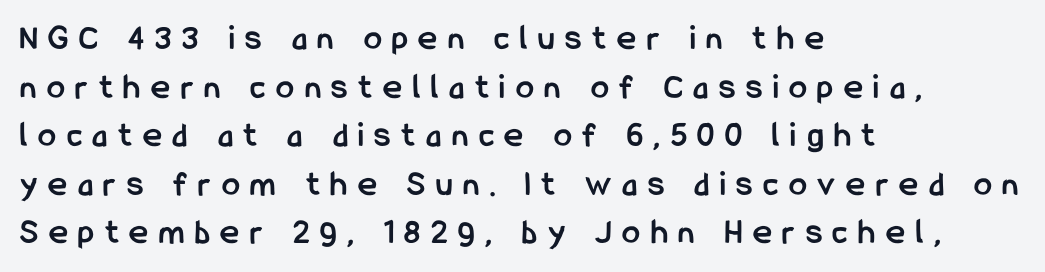
Q: Is the text bold? A: Yes.
Q: Is the text italic (slanted)? A: No, it is upright.
Q: Is the typeface a serif or a sans-serif typeface? A: Sans-serif.
Q: Is the text underlined? A: No.
Q: How is the paragraph aligned? A: Left-aligned.
Q: Is the spacing between letters normal or unusually wide? A: Unusually wide.
Q: Is the spacing between lines tight, normal or loose? A: Normal.
Q: Width (condensed, normal, or wide)? A: Condensed.
Q: Stroke contrast? A: Low.
Q: x-height? A: Medium.
Q: Monospaced? A: No.
